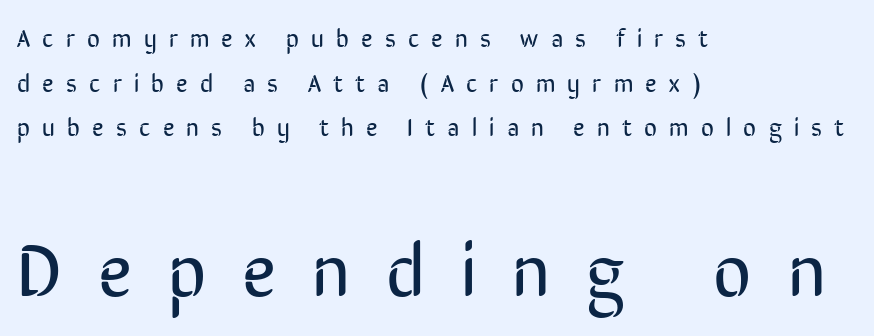
{"serif": "no", "italic": "no", "bold": "no", "weight": "regular", "width": "condensed", "stroke_contrast": "low", "x_height": "medium", "monospaced": "no", "underline": "no", "align": "left", "line_spacing_ratio": 1.79, "letter_spacing": "wide", "letter_spacing_em": 0.49, "larger_block": "second", "size_ratio": 2.96, "glyph_px": 74}
